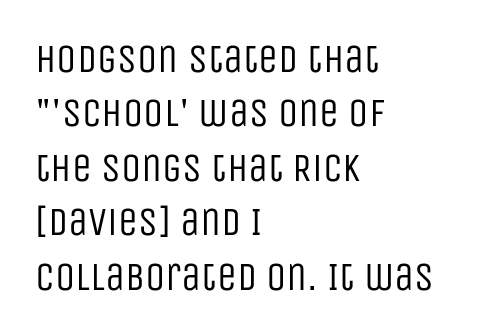
The image shows 40 px regular-weight, condensed sans-serif type, upright; set left-aligned, normal line spacing (1.36x), normal letter spacing, not underlined; low stroke contrast and a large x-height.
